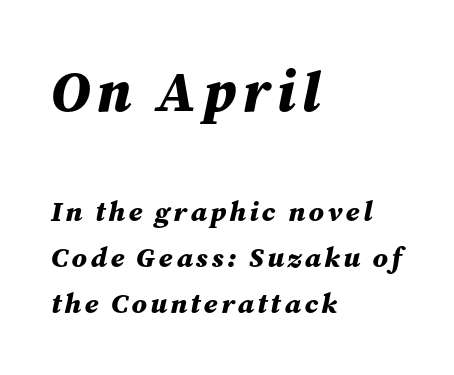
Is the lower block the larger one? No — the upper block carries the bigger type. The rows are spaced the way most documents space them. Type without underlining. Its strokes are broad and dark, the hallmark of bold type.
